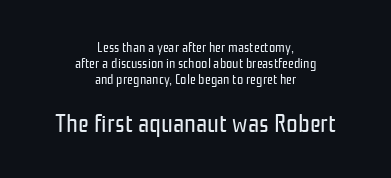
The image shows 26 px text type, upright; set centered, tight line spacing (1.14x), normal letter spacing, not underlined; the second (bottom) block is 1.86x larger.
